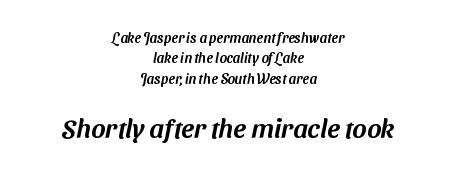
{"underline": "no", "align": "center", "line_spacing": "normal", "line_spacing_ratio": 1.45, "letter_spacing": "normal", "letter_spacing_em": 0.0, "larger_block": "second", "size_ratio": 1.93, "glyph_px": 27}
